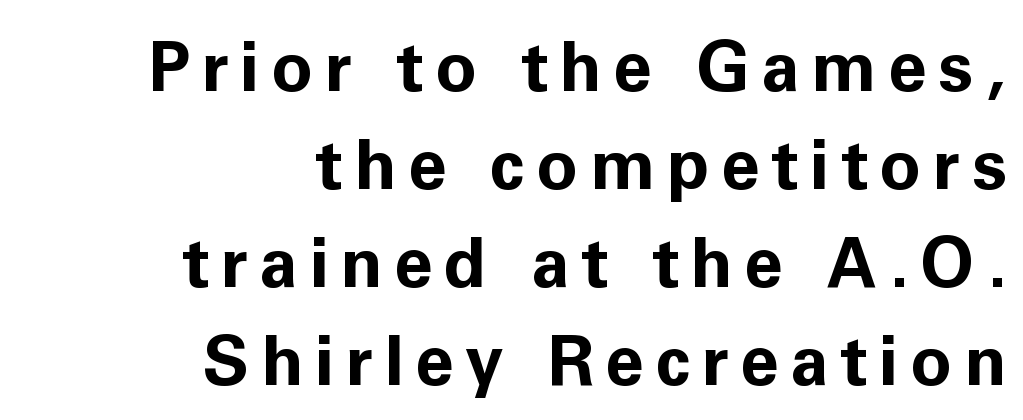
Students, this is bold: see how much ink each stroke carries. The leading is moderate, giving the passage an even texture. Look at the bottom of the vertical strokes: they stop flat, with no serifs. Varying glyph widths throughout — classic text-font behaviour. Ordinary non-slanted type is in use.
